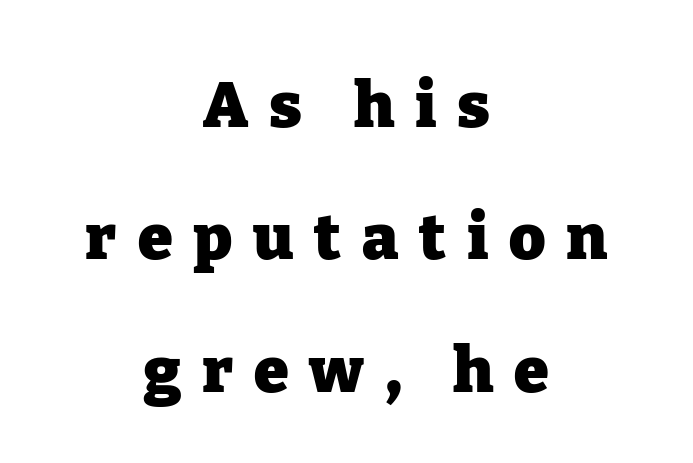
Here the designer chose a conventional face with non-uniform glyph widths. The horizontal fit of the characters is loose and conspicuously gappy. The specimen omits any rule beneath the text block's lines. Compared with a flush-left layout, this one balances lines on the center instead. Typographically, this falls in the serif category.
